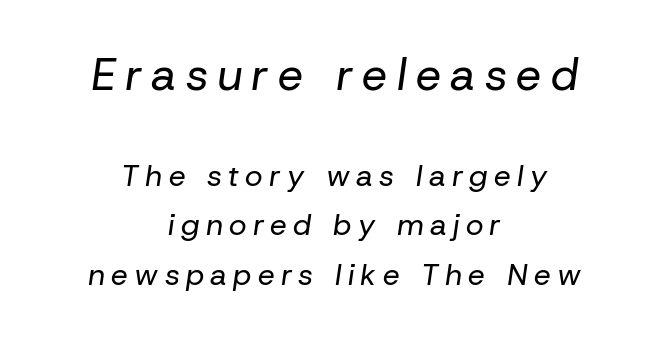
{"italic": "yes", "lean": "right", "slant_degrees": 8, "bold": "no", "weight": "regular", "width": "normal", "stroke_contrast": "low", "x_height": "medium", "monospaced": "no", "underline": "no", "align": "center", "line_spacing": "normal", "line_spacing_ratio": 1.66, "letter_spacing": "wide", "letter_spacing_em": 0.21, "larger_block": "first", "size_ratio": 1.5, "glyph_px": 45}
